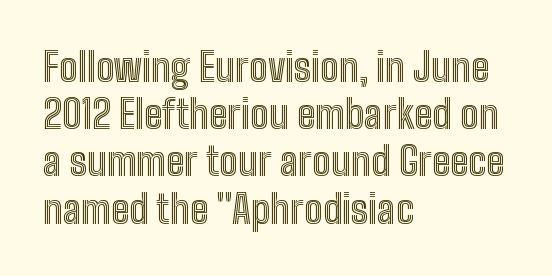
Q: Is the text italic (slanted)? A: No, it is upright.
Q: Is the text underlined? A: No.
Q: How is the paragraph aligned? A: Left-aligned.
Q: Is the spacing between letters normal or unusually wide? A: Normal.
Q: Width (condensed, normal, or wide)? A: Condensed.
Q: x-height? A: Medium.
Q: Monospaced? A: No.
